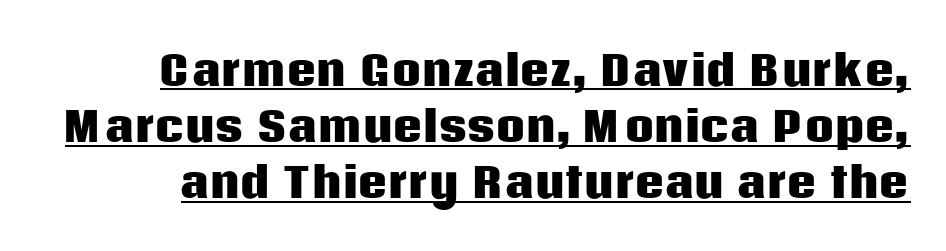
{"serif": "no", "italic": "no", "bold": "yes", "weight": "heavy", "width": "normal", "stroke_contrast": "low", "x_height": "large", "monospaced": "no", "underline": "yes", "line_spacing": "normal", "line_spacing_ratio": 1.37, "letter_spacing": "normal", "letter_spacing_em": 0.0, "glyph_px": 41}
